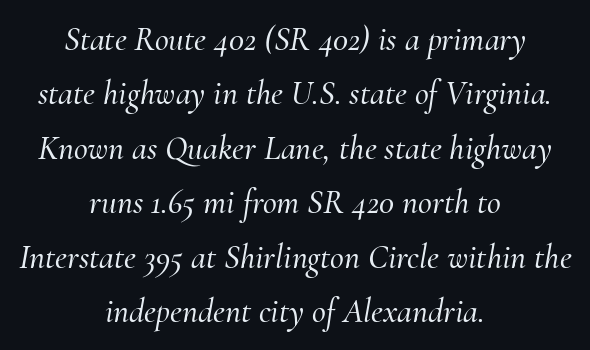
Q: Is the text italic (slanted)? A: Yes, it leans right by about 10 degrees.
Q: Is the typeface a serif or a sans-serif typeface? A: Serif.
Q: Is the text underlined? A: No.
Q: How is the paragraph aligned? A: Centered.
Q: Is the spacing between letters normal or unusually wide? A: Normal.
Q: Is the spacing between lines tight, normal or loose? A: Normal.
Q: Width (condensed, normal, or wide)? A: Normal.
Q: Stroke contrast? A: Medium.
Q: x-height? A: Small.
Q: Monospaced? A: No.
